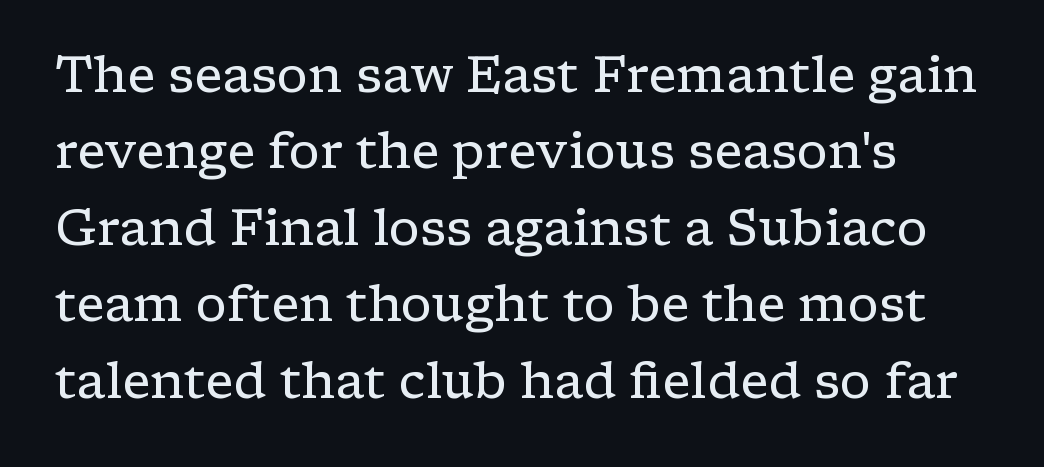
The image shows 50 px regular-weight, wide serif type, upright; set normal line spacing (1.53x), normal letter spacing, not underlined; low stroke contrast and a medium x-height.
